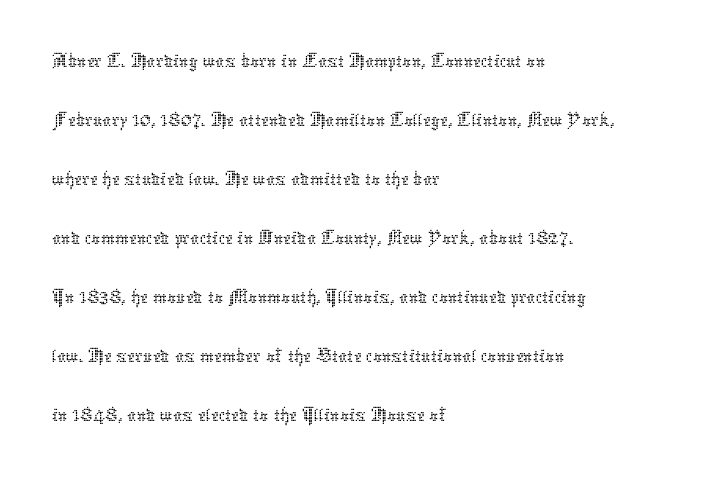
The image shows 44 px thin type, upright; set left-aligned, normal line spacing (1.34x), normal letter spacing, not underlined; low stroke contrast and a medium x-height.
